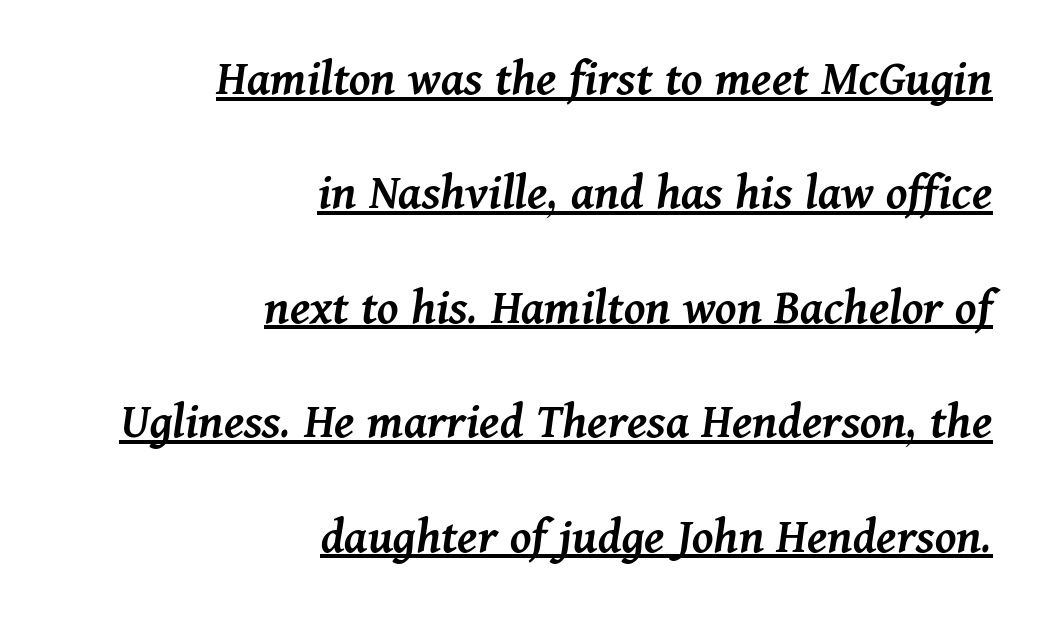
Q: Is the text bold? A: Semi-bold.
Q: Is the text italic (slanted)? A: Yes, it leans right by about 11 degrees.
Q: Is the text underlined? A: Yes.
Q: How is the paragraph aligned? A: Right-aligned.
Q: Is the spacing between letters normal or unusually wide? A: Normal.
Q: Is the spacing between lines tight, normal or loose? A: Loose.
Q: Width (condensed, normal, or wide)? A: Normal.
Q: Stroke contrast? A: Medium.
Q: x-height? A: Medium.
Q: Monospaced? A: No.
